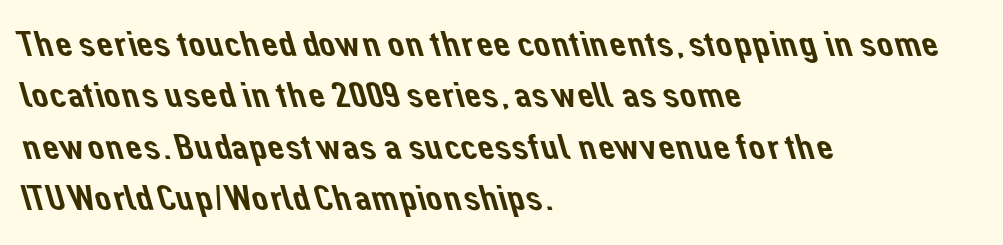
Q: Is the typeface a serif or a sans-serif typeface? A: Sans-serif.
Q: Is the text underlined? A: No.
Q: How is the paragraph aligned? A: Left-aligned.
Q: Is the spacing between letters normal or unusually wide? A: Normal.
Q: Is the spacing between lines tight, normal or loose? A: Normal.
Q: Width (condensed, normal, or wide)? A: Normal.
Q: Stroke contrast? A: Low.
Q: x-height? A: Medium.
Q: Monospaced? A: No.
